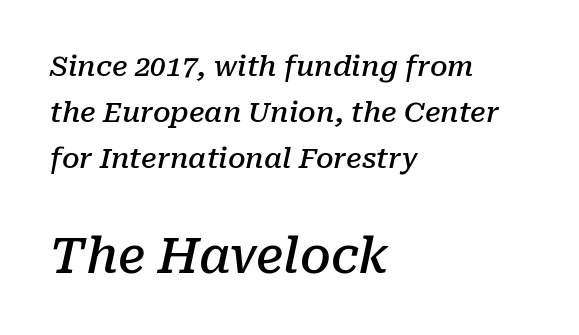
The image shows 49 px semibold serif type, italic (leaning right); set left-aligned, normal line spacing (1.64x), normal letter spacing, not underlined; the second (bottom) block is 1.75x larger; low stroke contrast and a medium x-height.
